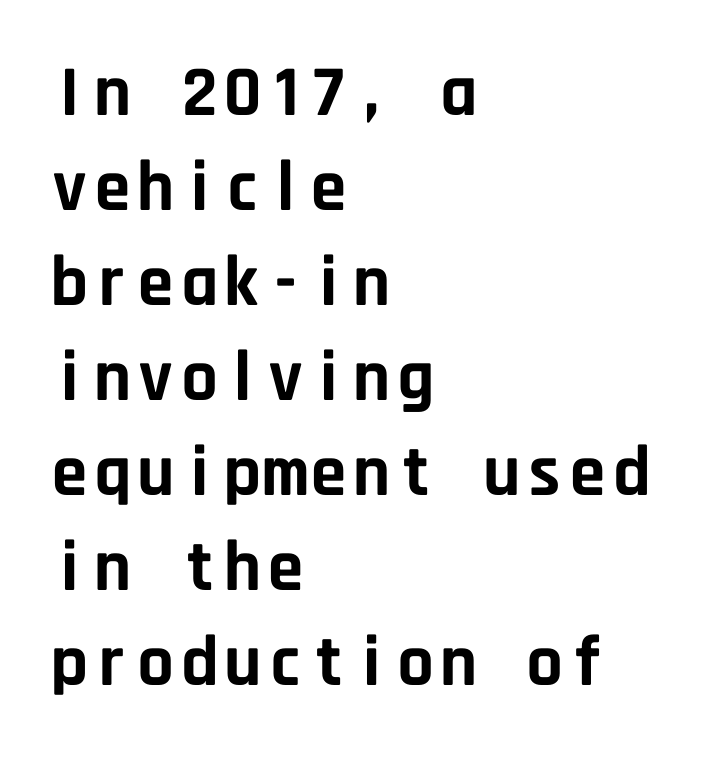
The image shows 72 px bold sans-serif type, upright, monospaced; set left-aligned, normal line spacing (1.32x), normal letter spacing, not underlined; low stroke contrast and a large x-height.
